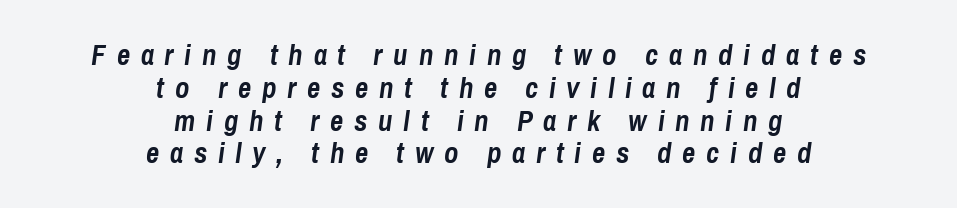
{"italic": "yes", "lean": "right", "slant_degrees": 8, "bold": "yes", "weight": "semibold", "width": "condensed", "stroke_contrast": "low", "x_height": "medium", "monospaced": "no", "underline": "no", "align": "center", "line_spacing": "tight", "line_spacing_ratio": 1.13, "letter_spacing": "wide", "letter_spacing_em": 0.37, "glyph_px": 29}
